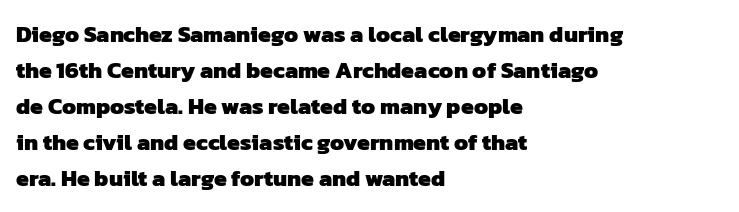
The image shows 23 px bold type; set left-aligned, normal line spacing (1.56x), normal letter spacing, not underlined.
